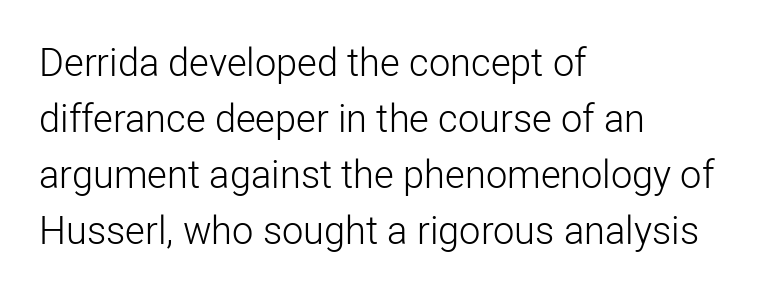
The face used here is a sans, in the tradition of grotesques and geometrics. Heft: none added — not bold. The gap between lines stays unmarked. Do the letters lean? They stand straight. Regular leading. Horizontal alignment here is leftward, the default for most running prose.
